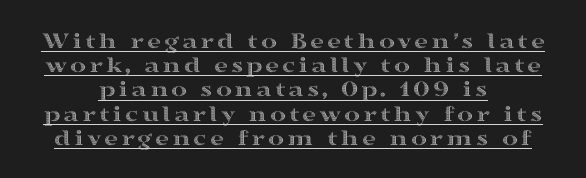
This is roman type, the default non-slanted kind. A typographer would call this underscored text. Notice how descenders almost collide with the ascenders below — that's tight leading. In CSS terms this would be text-align: center.
